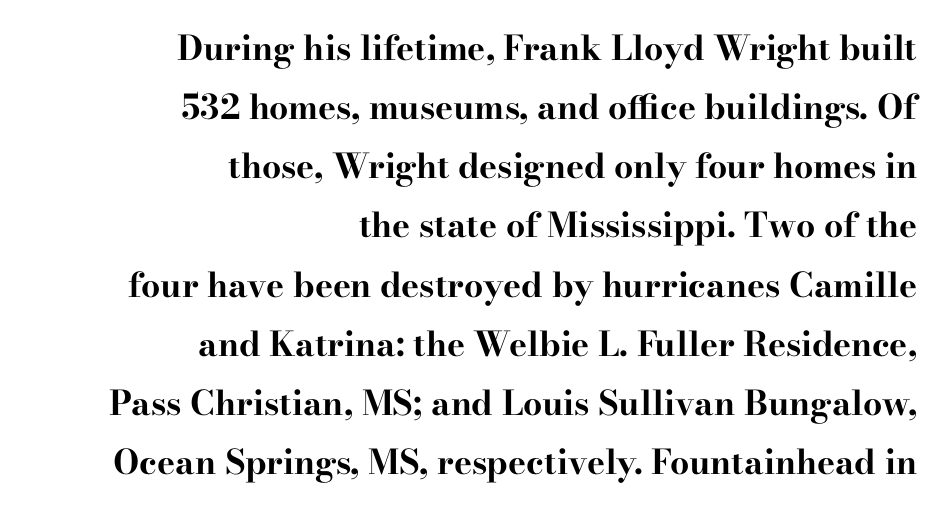
The image shows 34 px bold, wide serif type, upright; set right-aligned, line spacing 1.74x, normal letter spacing, not underlined; high stroke contrast and a small x-height.
